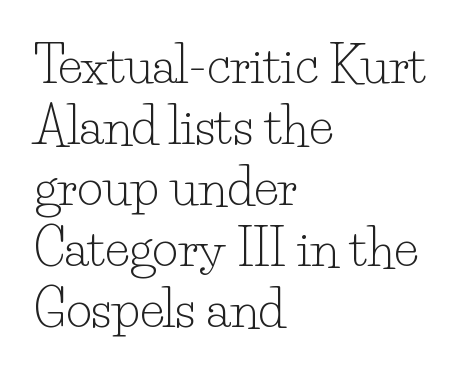
Heft: none added — not bold. The line texture is even and compact thanks to regular tracking. The face used here is seriffed, in the tradition of book romans. Character widths vary here, with narrow letters taking less room than wide ones.
